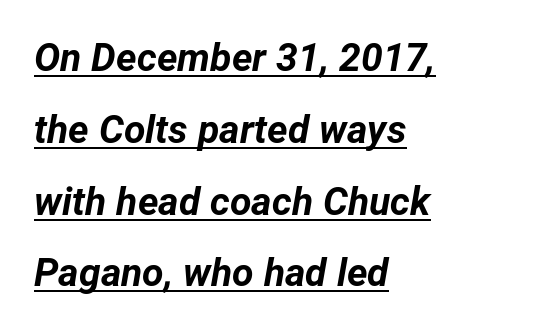
{"italic": "yes", "lean": "right", "slant_degrees": 12, "bold": "yes", "weight": "bold", "width": "normal", "stroke_contrast": "low", "x_height": "medium", "monospaced": "no", "underline": "yes", "align": "left", "line_spacing_ratio": 1.84, "letter_spacing": "normal", "letter_spacing_em": 0.0, "glyph_px": 39}
